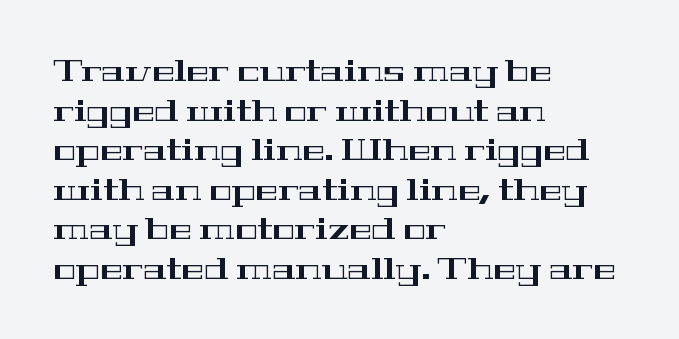
The image shows 30 px wide serif type, upright; set left-aligned, normal line spacing (1.32x), normal letter spacing, not underlined; high stroke contrast and a medium x-height.
